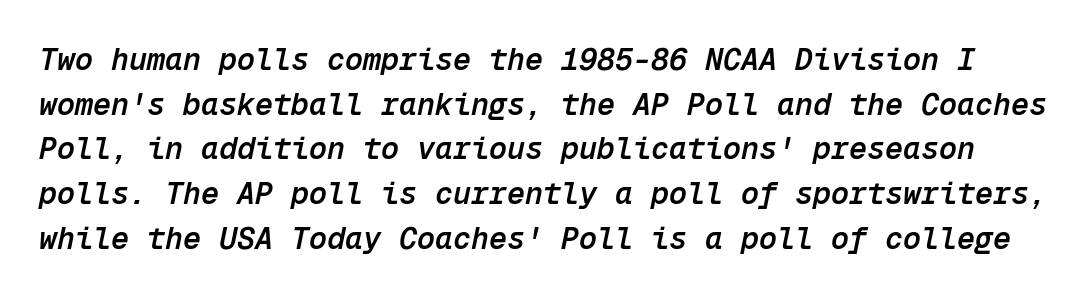
{"italic": "yes", "lean": "right", "slant_degrees": 12, "bold": "semi", "weight": "semibold", "width": "normal", "stroke_contrast": "low", "x_height": "medium", "monospaced": "yes", "underline": "no", "line_spacing": "normal", "line_spacing_ratio": 1.49, "letter_spacing": "normal", "letter_spacing_em": 0.0, "glyph_px": 30}
